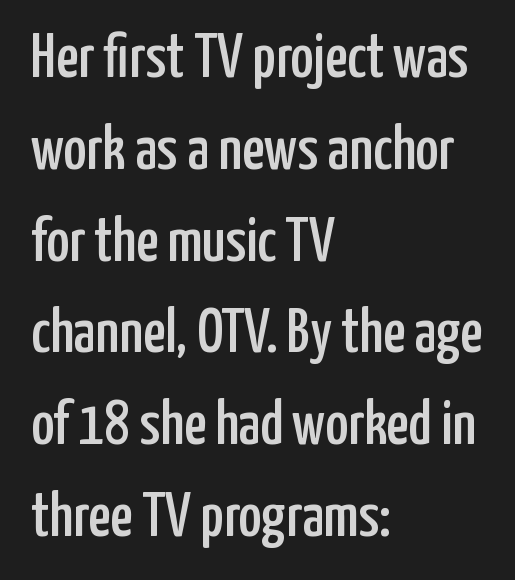
These lines keep a tight, regular rhythm from letter to letter. The lettering holds an erect, upright posture throughout. The passage shown is not underscored anywhere. Spacing verdict: proportional, widths tailored to each character.
